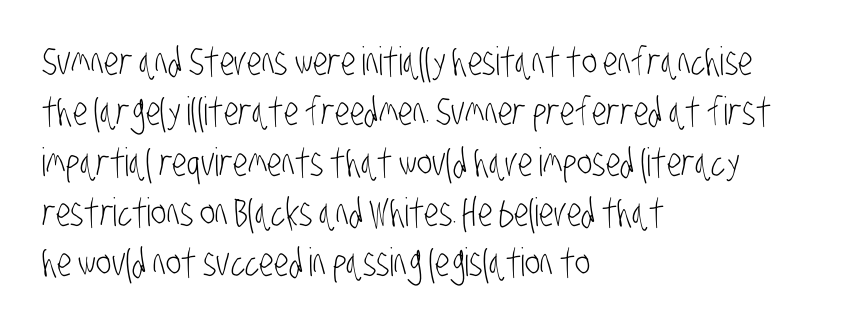
Spacing verdict: proportional, widths tailored to each character. Descender tails drop into unmarked territory. Note: no serifs on the glyphs. The passage shown stacks its lines at a standard gap. The strokes are not fattened; the text isn't bold. Is the letter spacing exaggerated? No — it looks like the ordinary default.
